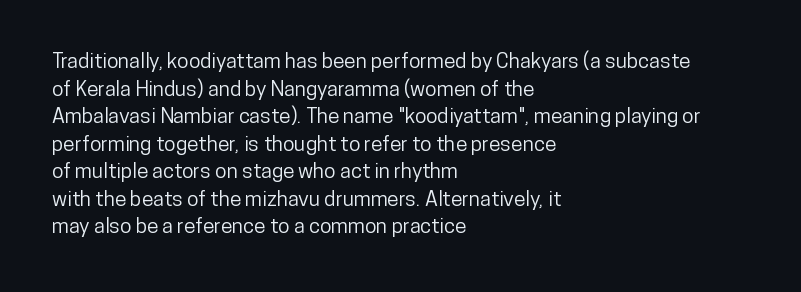
The image shows 21 px text type, upright; set left-aligned, normal line spacing (1.31x), normal letter spacing, not underlined.
